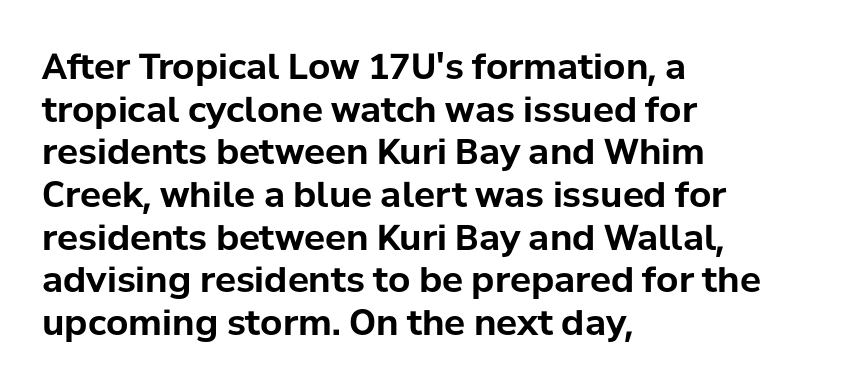
Q: Is the text bold? A: Yes.
Q: Is the text italic (slanted)? A: No, it is upright.
Q: Is the typeface a serif or a sans-serif typeface? A: Sans-serif.
Q: Is the text underlined? A: No.
Q: How is the paragraph aligned? A: Left-aligned.
Q: Is the spacing between letters normal or unusually wide? A: Normal.
Q: Width (condensed, normal, or wide)? A: Normal.
Q: Stroke contrast? A: Low.
Q: x-height? A: Medium.
Q: Monospaced? A: No.
